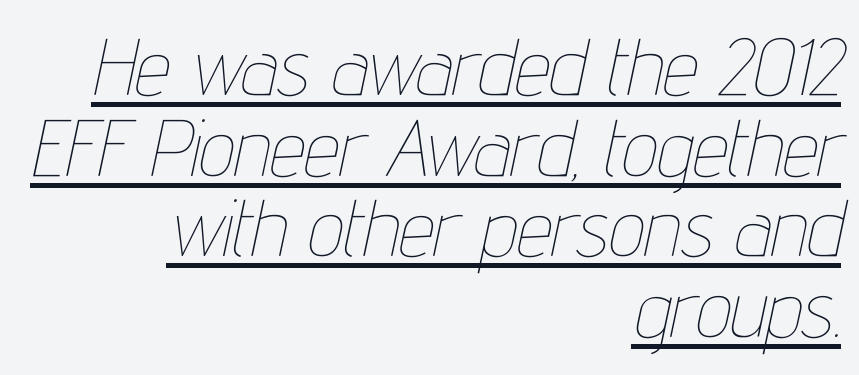
No chunkiness to these letters — they're not bold. The passage shown has conventional tracking throughout. Here the designer chose a conventional face with non-uniform glyph widths. One-word summary of the alignment: right. Beneath each row of characters lies a ruled line.
